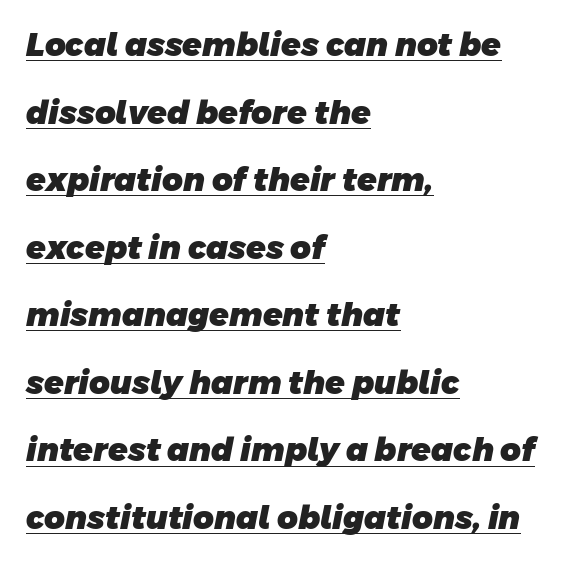
The image shows 32 px heavy sans-serif type; set left-aligned, loose line spacing (2.11x), normal letter spacing, underlined; low stroke contrast and a large x-height.
